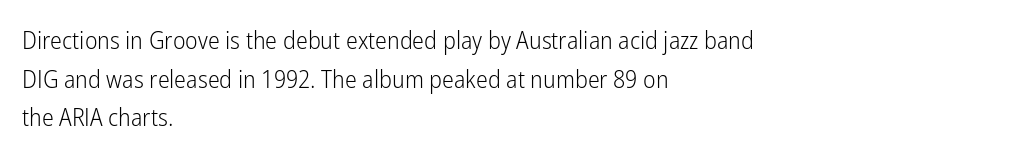
Notice how descenders clear the ascenders below comfortably — that's standard leading. Posture: vertical. Letter spacing: default. This rendering uses left alignment, leaving the right contour irregular.
